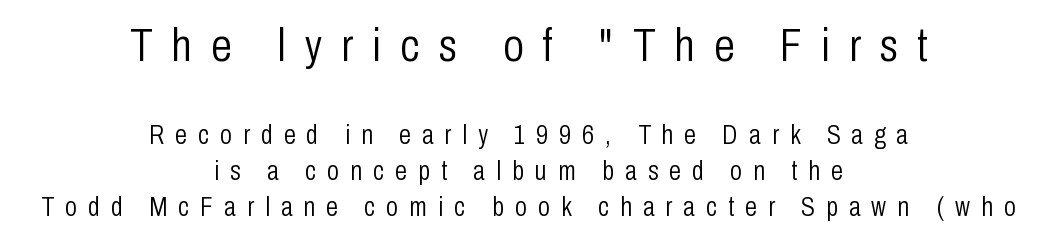
Top chunk: large. Bottom chunk: small. The strokes carry an ordinary text weight at most. In terms of leading, this rendering sits right in the middle. Is this a sans? Yes — the strokes have no serifs. Does the copy run flush right? No — it is centered line by line. The tracking reads as deliberately expanded to a designer's eye.
